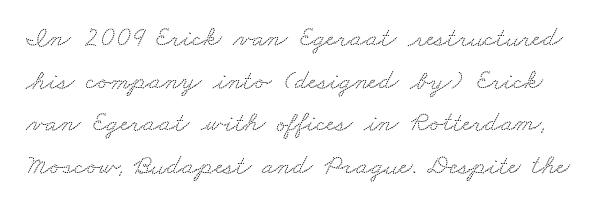
Q: Is the typeface a serif or a sans-serif typeface? A: Serif.
Q: Is the text underlined? A: No.
Q: Is the spacing between letters normal or unusually wide? A: Normal.
Q: Is the spacing between lines tight, normal or loose? A: Normal.
Q: Width (condensed, normal, or wide)? A: Wide.
Q: Stroke contrast? A: Low.
Q: x-height? A: Small.
Q: Monospaced? A: No.
